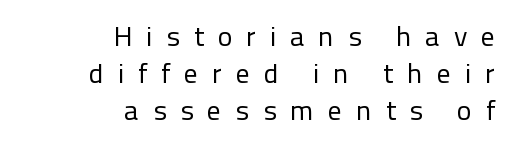
{"serif": "no", "italic": "no", "bold": "no", "weight": "regular", "width": "normal", "stroke_contrast": "low", "x_height": "medium", "monospaced": "no", "underline": "no", "align": "right", "line_spacing": "normal", "line_spacing_ratio": 1.33, "letter_spacing": "wide", "letter_spacing_em": 0.49, "glyph_px": 28}
